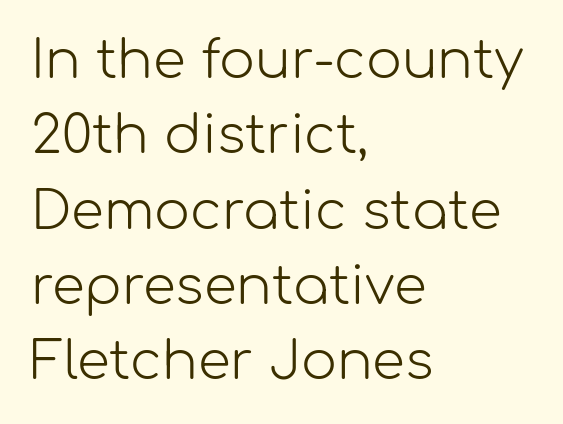
The image shows 53 px light sans-serif type, upright; set left-aligned, normal line spacing (1.42x), normal letter spacing, not underlined; low stroke contrast and a medium x-height.
